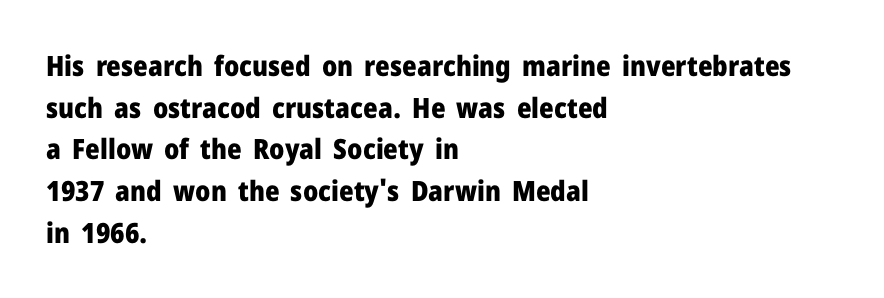
The image shows 28 px heavy sans-serif type, upright; set left-aligned, normal line spacing (1.49x), normal letter spacing, not underlined; low stroke contrast and a medium x-height.
